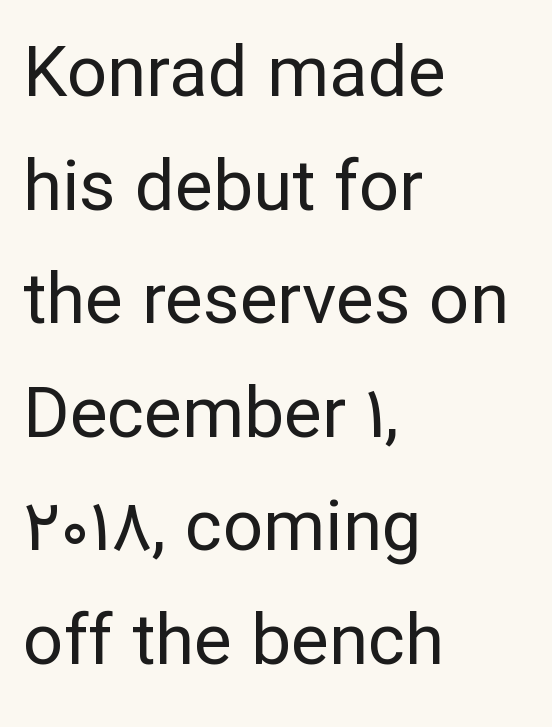
The image shows 71 px regular-weight sans-serif type, upright; set left-aligned, normal line spacing (1.6x), normal letter spacing, not underlined; low stroke contrast and a medium x-height.
